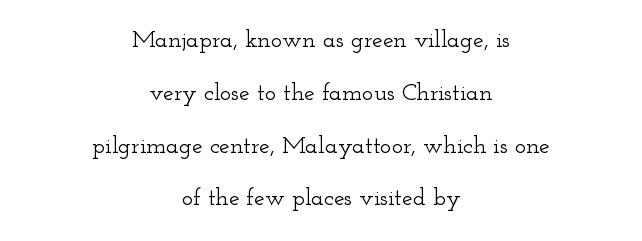
The image shows 24 px text type, upright; set centered, loose line spacing (2.2x), normal letter spacing, not underlined.
